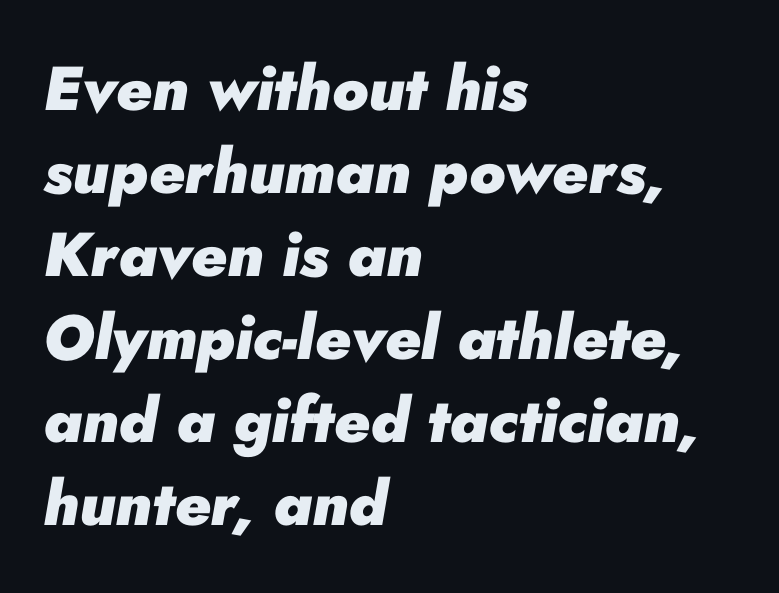
{"italic": "yes", "lean": "right", "slant_degrees": 10, "bold": "yes", "weight": "heavy", "width": "normal", "stroke_contrast": "low", "x_height": "small", "monospaced": "no", "underline": "no", "align": "left", "line_spacing": "normal", "line_spacing_ratio": 1.34, "letter_spacing": "normal", "letter_spacing_em": 0.0, "glyph_px": 62}
